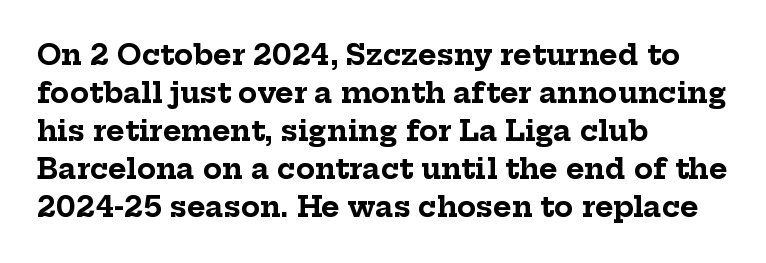
Q: Is the text bold? A: Yes.
Q: Is the text italic (slanted)? A: No, it is upright.
Q: Is the typeface a serif or a sans-serif typeface? A: Serif.
Q: Is the text underlined? A: No.
Q: How is the paragraph aligned? A: Left-aligned.
Q: Is the spacing between letters normal or unusually wide? A: Normal.
Q: Is the spacing between lines tight, normal or loose? A: Normal.
Q: Width (condensed, normal, or wide)? A: Normal.
Q: Stroke contrast? A: Low.
Q: x-height? A: Medium.
Q: Monospaced? A: No.
